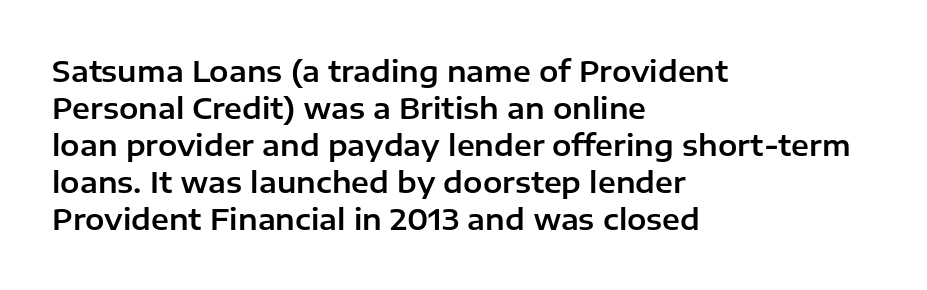
The image shows 29 px sans-serif type, upright; set left-aligned, normal line spacing (1.28x), normal letter spacing, not underlined; low stroke contrast and a medium x-height.
